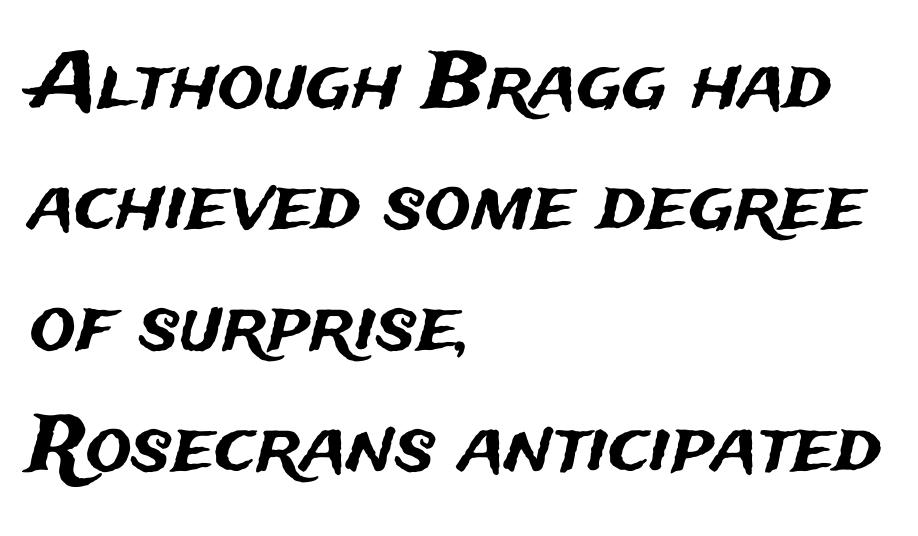
{"serif": "no", "width": "normal", "stroke_contrast": "medium", "x_height": "medium", "monospaced": "no", "underline": "no", "align": "left", "line_spacing": "normal", "line_spacing_ratio": 1.57, "letter_spacing": "normal", "letter_spacing_em": 0.0, "glyph_px": 77}
